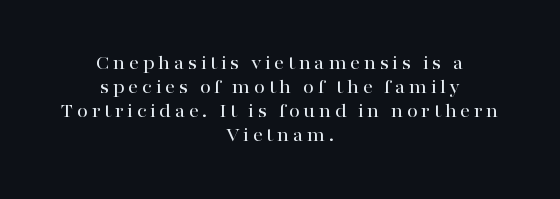
Q: Is the text italic (slanted)? A: No, it is upright.
Q: Is the text underlined? A: No.
Q: How is the paragraph aligned? A: Centered.
